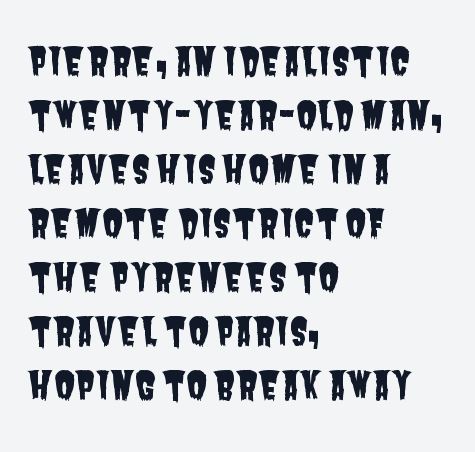
Q: Is the typeface a serif or a sans-serif typeface? A: Sans-serif.
Q: Is the text underlined? A: No.
Q: How is the paragraph aligned? A: Left-aligned.
Q: Is the spacing between letters normal or unusually wide? A: Normal.
Q: Is the spacing between lines tight, normal or loose? A: Normal.
Q: Width (condensed, normal, or wide)? A: Condensed.
Q: Stroke contrast? A: Low.
Q: x-height? A: Large.
Q: Monospaced? A: No.
